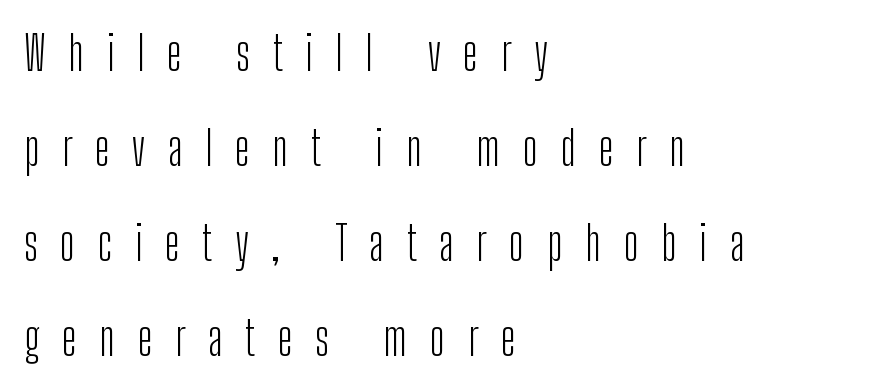
Q: Is the text bold? A: No.
Q: Is the text italic (slanted)? A: No, it is upright.
Q: Is the typeface a serif or a sans-serif typeface? A: Sans-serif.
Q: Is the text underlined? A: No.
Q: How is the paragraph aligned? A: Left-aligned.
Q: Is the spacing between letters normal or unusually wide? A: Unusually wide.
Q: Is the spacing between lines tight, normal or loose? A: Loose.
Q: Width (condensed, normal, or wide)? A: Condensed.
Q: Stroke contrast? A: Low.
Q: x-height? A: Medium.
Q: Monospaced? A: No.
